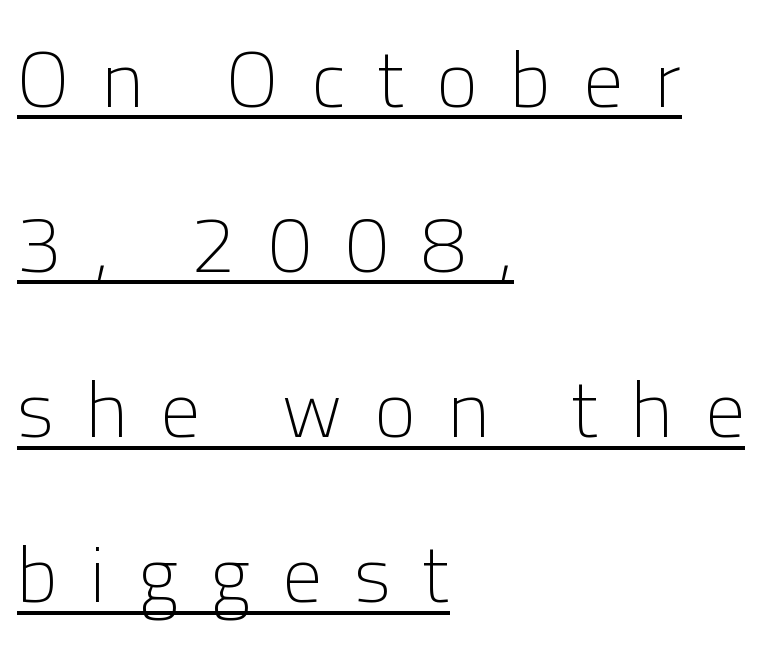
Q: Is the text bold? A: No.
Q: Is the text italic (slanted)? A: No, it is upright.
Q: Is the typeface a serif or a sans-serif typeface? A: Sans-serif.
Q: Is the text underlined? A: Yes.
Q: How is the paragraph aligned? A: Left-aligned.
Q: Is the spacing between letters normal or unusually wide? A: Unusually wide.
Q: Is the spacing between lines tight, normal or loose? A: Loose.
Q: Width (condensed, normal, or wide)? A: Normal.
Q: Stroke contrast? A: Low.
Q: x-height? A: Medium.
Q: Monospaced? A: No.
